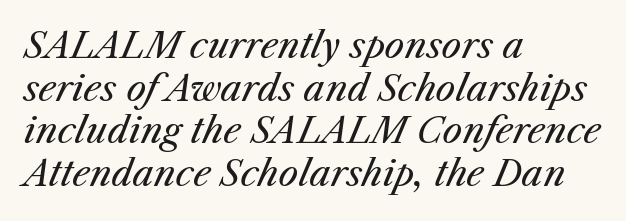
{"italic": "yes", "lean": "right", "slant_degrees": 25, "bold": "no", "weight": "regular", "width": "normal", "stroke_contrast": "medium", "x_height": "medium", "monospaced": "no", "underline": "no", "align": "left", "line_spacing_ratio": 1.22, "letter_spacing": "normal", "letter_spacing_em": 0.0, "glyph_px": 35}
